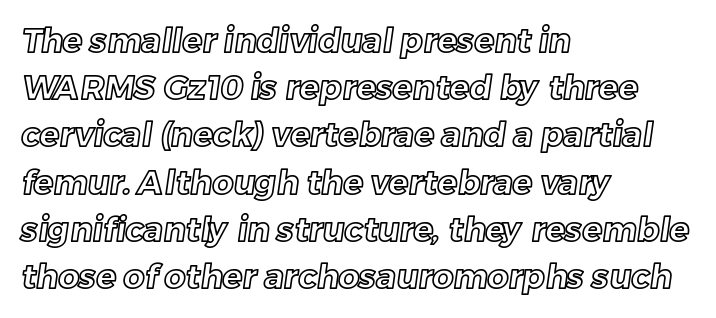
{"width": "normal", "x_height": "medium", "monospaced": "no", "underline": "no", "align": "left", "line_spacing": "normal", "line_spacing_ratio": 1.43, "letter_spacing": "normal", "letter_spacing_em": 0.0, "glyph_px": 33}
